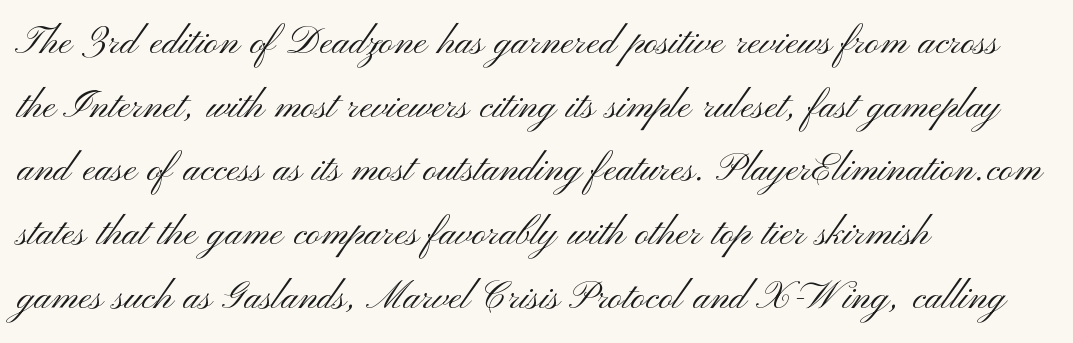
Q: Is the text bold? A: No.
Q: Is the text italic (slanted)? A: Yes.
Q: Is the typeface a serif or a sans-serif typeface? A: Sans-serif.
Q: Is the text underlined? A: No.
Q: How is the paragraph aligned? A: Left-aligned.
Q: Is the spacing between letters normal or unusually wide? A: Normal.
Q: Is the spacing between lines tight, normal or loose? A: Normal.
Q: Width (condensed, normal, or wide)? A: Wide.
Q: Stroke contrast? A: Medium.
Q: x-height? A: Small.
Q: Monospaced? A: No.
